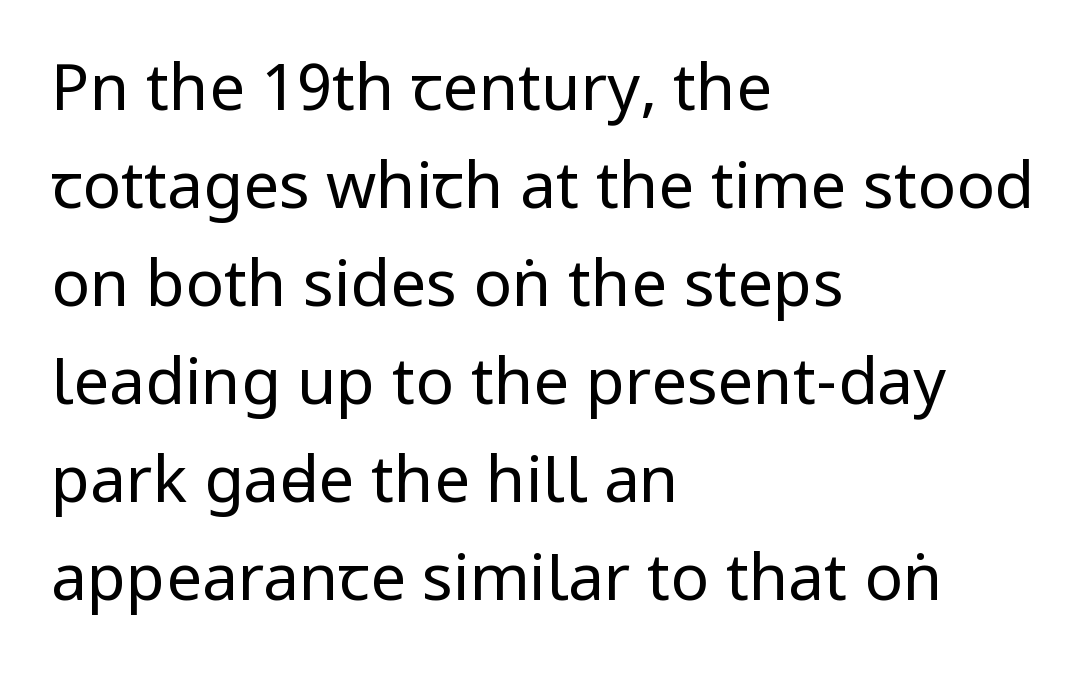
The image shows 64 px regular-weight, condensed sans-serif type, upright; set left-aligned, normal line spacing (1.53x), normal letter spacing, not underlined; low stroke contrast and a large x-height.
